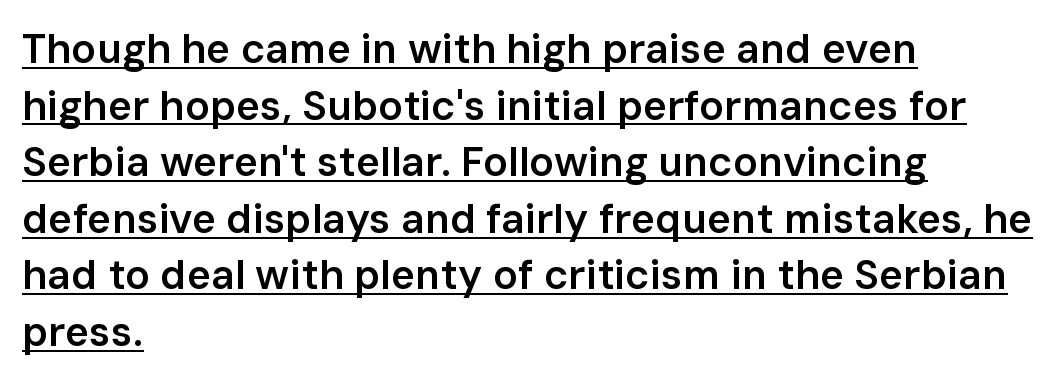
{"serif": "no", "italic": "no", "bold": "semi", "weight": "semibold", "width": "normal", "stroke_contrast": "low", "x_height": "medium", "monospaced": "no", "underline": "yes", "align": "left", "line_spacing": "normal", "line_spacing_ratio": 1.38, "letter_spacing": "normal", "letter_spacing_em": 0.0, "glyph_px": 41}
